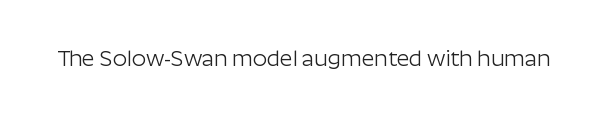
Q: Is the text bold? A: No.
Q: Is the text italic (slanted)? A: No, it is upright.
Q: Is the text underlined? A: No.
Q: Is the spacing between letters normal or unusually wide? A: Normal.
